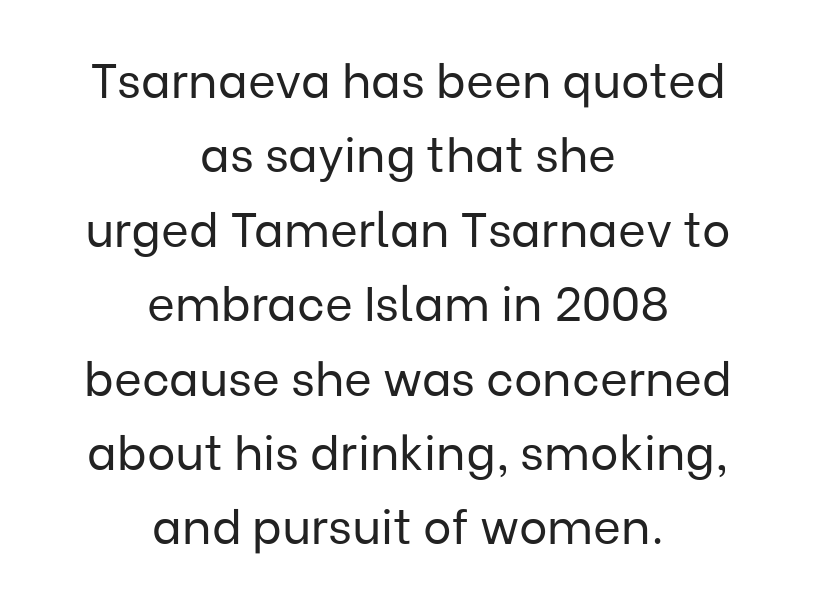
{"serif": "no", "italic": "no", "bold": "no", "weight": "regular", "width": "normal", "stroke_contrast": "low", "x_height": "medium", "monospaced": "no", "underline": "no", "align": "center", "line_spacing": "normal", "line_spacing_ratio": 1.55, "letter_spacing": "normal", "letter_spacing_em": 0.0, "glyph_px": 48}
